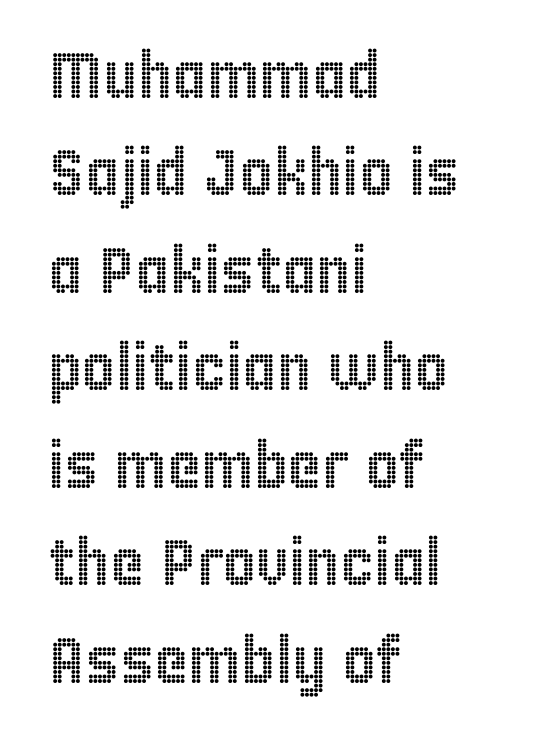
{"italic": "no", "width": "condensed", "x_height": "large", "monospaced": "no", "underline": "no", "align": "left", "line_spacing": "normal", "line_spacing_ratio": 1.5, "letter_spacing": "normal", "letter_spacing_em": 0.0, "glyph_px": 65}
